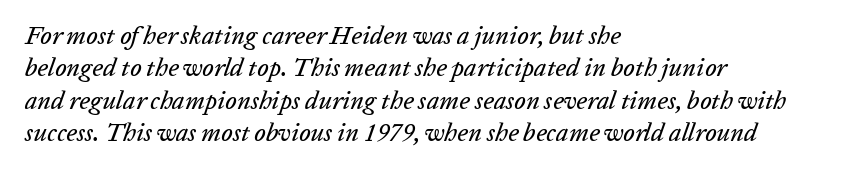
The image shows 25 px text type, italic (leaning right); set left-aligned, normal line spacing (1.3x), normal letter spacing, not underlined.
